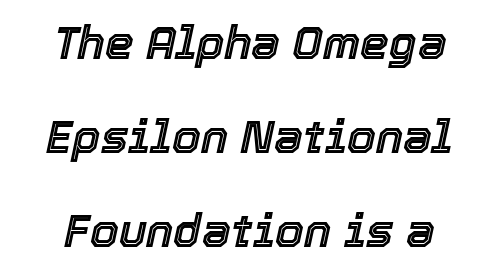
{"italic": "yes", "lean": "right", "slant_degrees": 12, "width": "normal", "x_height": "medium", "monospaced": "no", "underline": "no", "align": "center", "line_spacing": "loose", "line_spacing_ratio": 2.04, "letter_spacing": "normal", "letter_spacing_em": 0.0, "glyph_px": 46}
